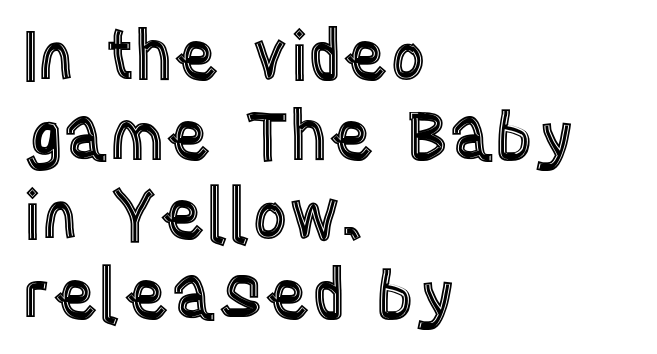
The image shows 68 px condensed type, upright; set left-aligned, line spacing 1.17x, normal letter spacing, not underlined; a large x-height.
